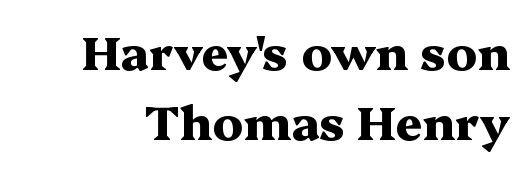
The space between consecutive lines is moderate. Stroke terminals: seriffed. Tracking value appears to be zero — textbook default spacing. The foot of each line stays bare and open.
